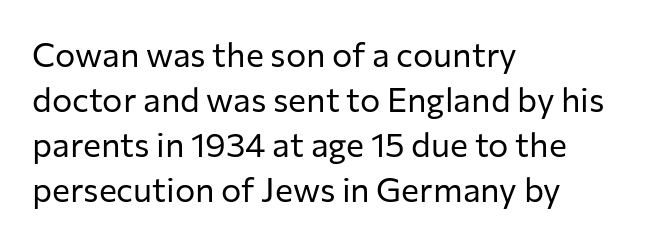
{"serif": "no", "italic": "no", "bold": "no", "weight": "regular", "width": "normal", "stroke_contrast": "low", "x_height": "medium", "monospaced": "no", "underline": "no", "align": "left", "line_spacing": "normal", "line_spacing_ratio": 1.32, "letter_spacing": "normal", "letter_spacing_em": 0.0, "glyph_px": 34}
